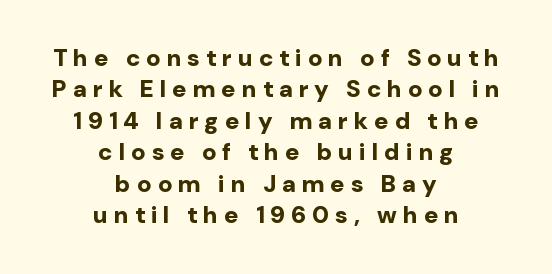
Q: Is the text bold? A: Yes.
Q: Is the text italic (slanted)? A: No, it is upright.
Q: Is the text underlined? A: No.
Q: How is the paragraph aligned? A: Centered.
Q: Is the spacing between letters normal or unusually wide? A: Unusually wide.
Q: Is the spacing between lines tight, normal or loose? A: Normal.
